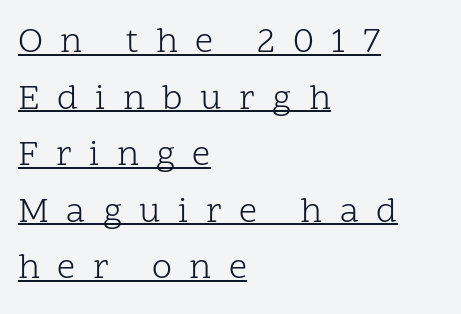
{"serif": "yes", "italic": "no", "bold": "no", "weight": "light", "width": "normal", "stroke_contrast": "low", "x_height": "medium", "monospaced": "no", "underline": "yes", "align": "left", "line_spacing": "normal", "line_spacing_ratio": 1.57, "letter_spacing": "wide", "letter_spacing_em": 0.48, "glyph_px": 36}
